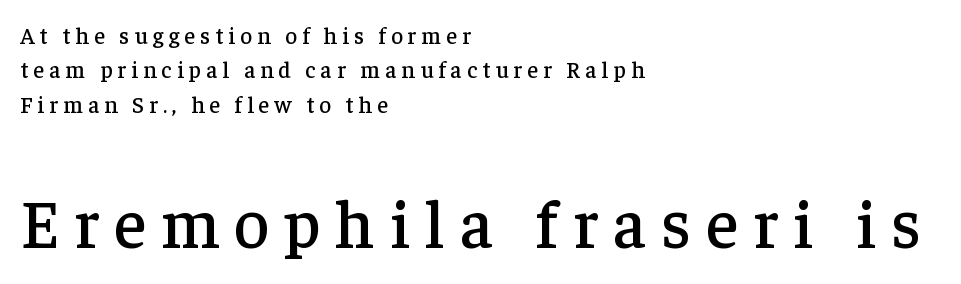
The image shows 68 px serif type, upright; set left-aligned, normal line spacing (1.49x), unusually wide letter spacing (+0.22 em), not underlined; the second (bottom) block is 2.96x larger; low stroke contrast and a medium x-height.
